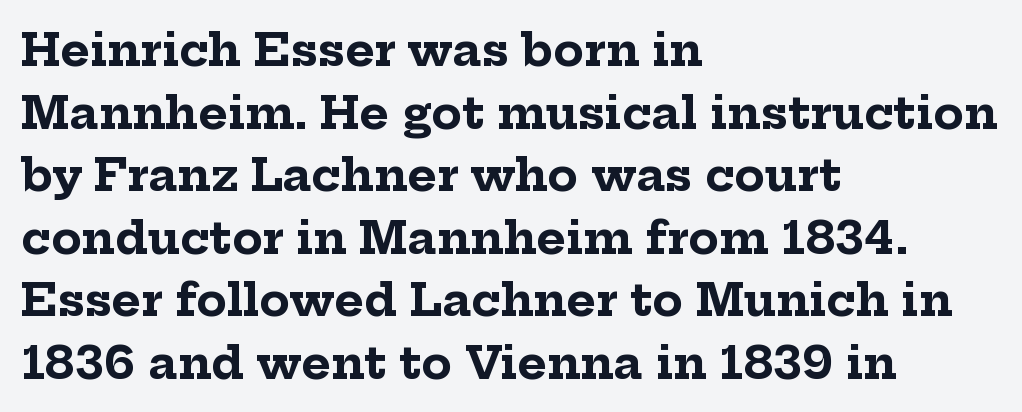
Q: Is the text bold? A: Yes.
Q: Is the text italic (slanted)? A: No, it is upright.
Q: Is the typeface a serif or a sans-serif typeface? A: Serif.
Q: Is the text underlined? A: No.
Q: How is the paragraph aligned? A: Left-aligned.
Q: Is the spacing between letters normal or unusually wide? A: Normal.
Q: Is the spacing between lines tight, normal or loose? A: Normal.
Q: Width (condensed, normal, or wide)? A: Normal.
Q: Stroke contrast? A: Low.
Q: x-height? A: Medium.
Q: Monospaced? A: No.
